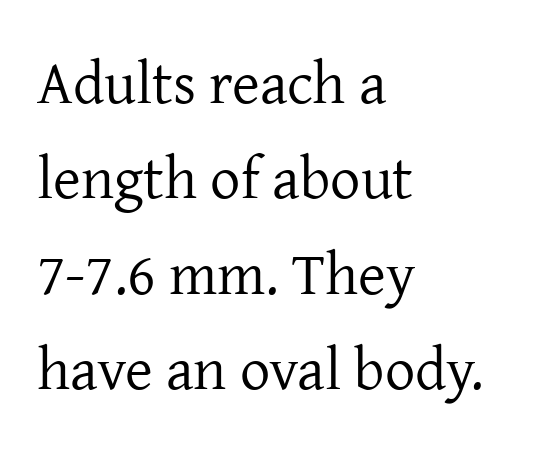
Tracking value appears to be zero — textbook default spacing. Unmarked baselines from the first word to the last. The letters stand upright; this is a roman face. These lines are set flush left with a ragged right edge.
